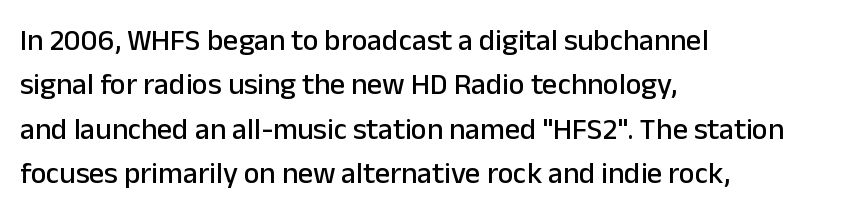
Each letter's strokes conclude bluntly, with no projecting serifs. The letters sit at their default tracking, neither squeezed nor spread. The paragraph shown leans on its left margin. Quick note: underline off.
